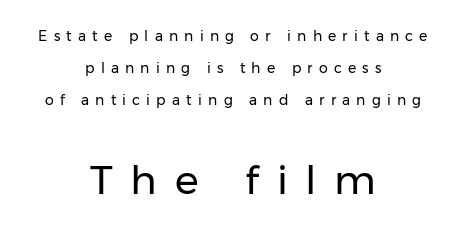
The image shows 40 px regular-weight sans-serif type, upright; set centered, loose line spacing (2.29x), unusually wide letter spacing (+0.44 em), not underlined; the second (bottom) block is 2.86x larger; low stroke contrast and a medium x-height.
